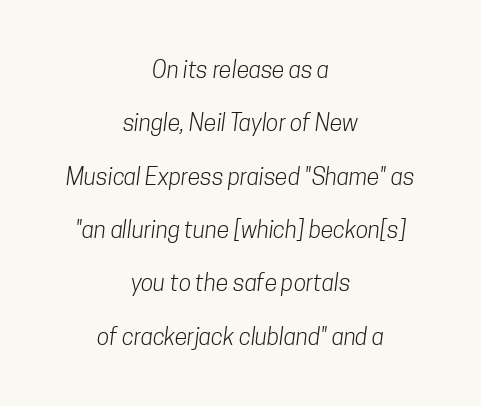
Q: Is the text bold? A: No.
Q: Is the text underlined? A: No.
Q: How is the paragraph aligned? A: Centered.
Q: Is the spacing between letters normal or unusually wide? A: Normal.
Q: Is the spacing between lines tight, normal or loose? A: Loose.
